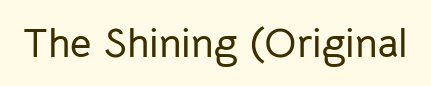
The image shows 41 px sans-serif type, upright; set normal letter spacing, not underlined; low stroke contrast and a medium x-height.
